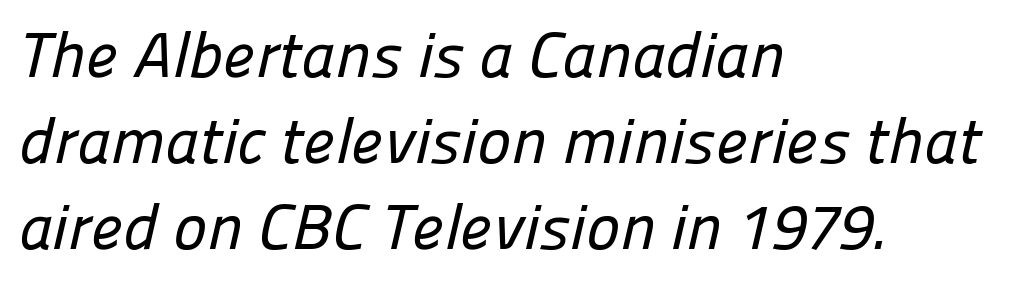
Q: Is the typeface a serif or a sans-serif typeface? A: Sans-serif.
Q: Is the text underlined? A: No.
Q: How is the paragraph aligned? A: Left-aligned.
Q: Is the spacing between letters normal or unusually wide? A: Normal.
Q: Is the spacing between lines tight, normal or loose? A: Normal.
Q: Width (condensed, normal, or wide)? A: Normal.
Q: Stroke contrast? A: Low.
Q: x-height? A: Medium.
Q: Monospaced? A: No.
